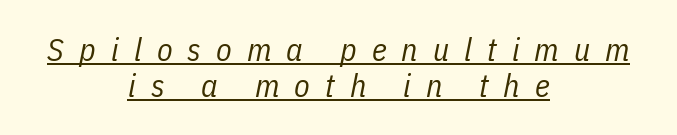
{"italic": "yes", "lean": "right", "slant_degrees": 11, "bold": "no", "weight": "regular", "width": "condensed", "stroke_contrast": "low", "x_height": "medium", "monospaced": "no", "underline": "yes", "align": "center", "line_spacing": "tight", "line_spacing_ratio": 1.13, "letter_spacing": "wide", "letter_spacing_em": 0.47, "glyph_px": 32}
